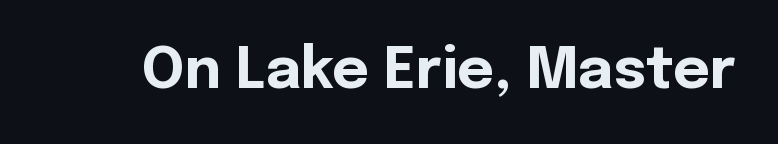
{"serif": "no", "italic": "no", "bold": "yes", "weight": "bold", "width": "normal", "x_height": "medium", "monospaced": "no", "underline": "no", "letter_spacing": "normal", "letter_spacing_em": 0.0, "glyph_px": 57}
